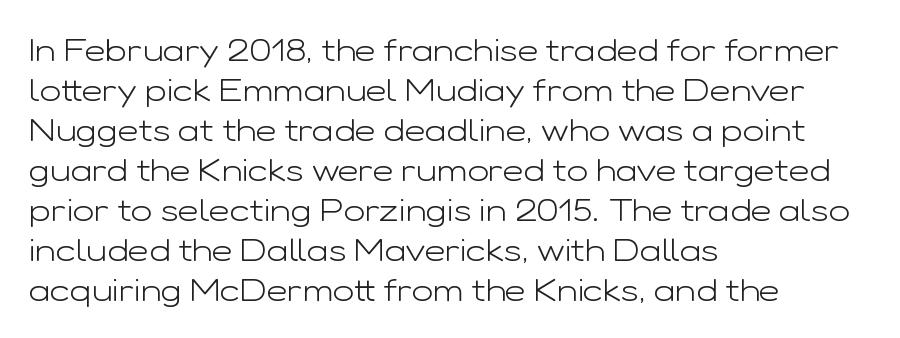
Q: Is the text bold? A: No.
Q: Is the text italic (slanted)? A: No, it is upright.
Q: Is the typeface a serif or a sans-serif typeface? A: Sans-serif.
Q: Is the text underlined? A: No.
Q: How is the paragraph aligned? A: Left-aligned.
Q: Is the spacing between letters normal or unusually wide? A: Normal.
Q: Is the spacing between lines tight, normal or loose? A: Normal.
Q: Width (condensed, normal, or wide)? A: Wide.
Q: Stroke contrast? A: Low.
Q: x-height? A: Medium.
Q: Monospaced? A: No.
